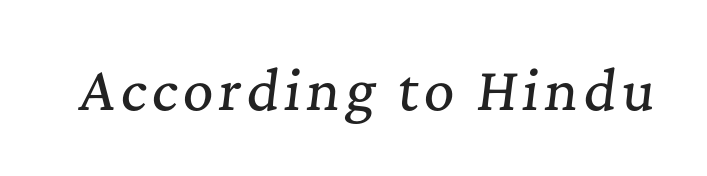
In terms of letterform style, serifs are clearly present. Slanted lettering throughout. Note the varied advance widths — an 'i' is clearly narrower than an 'm'. Lines of text with bare space underneath.
